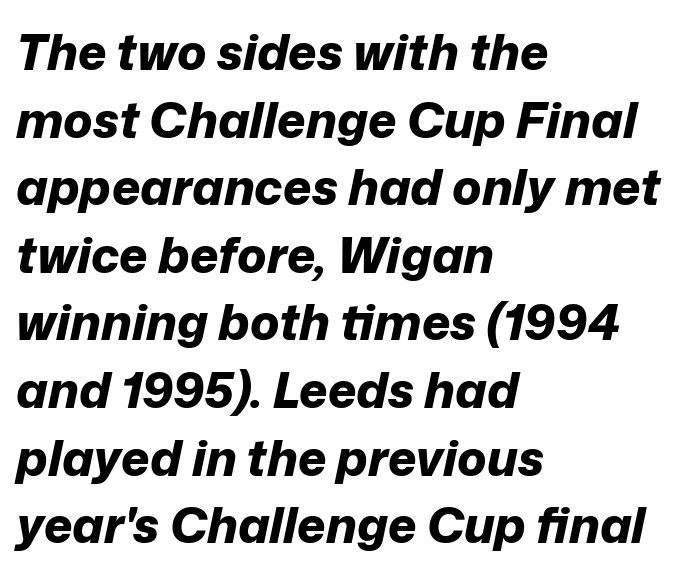
The image shows 49 px bold type, italic (leaning right); set left-aligned, normal line spacing (1.38x), normal letter spacing, not underlined; low stroke contrast and a medium x-height.
